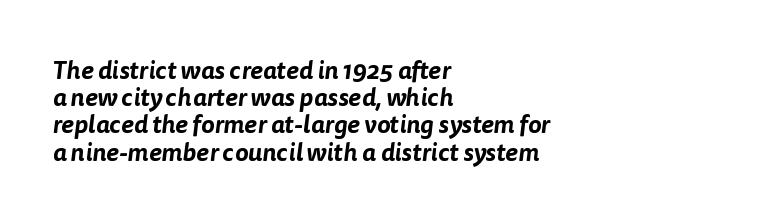
Cramped leading. The typesetter chose a ragged-right arrangement here. The passage shown has conventional tracking throughout. The strip under each line holds only bare page.
